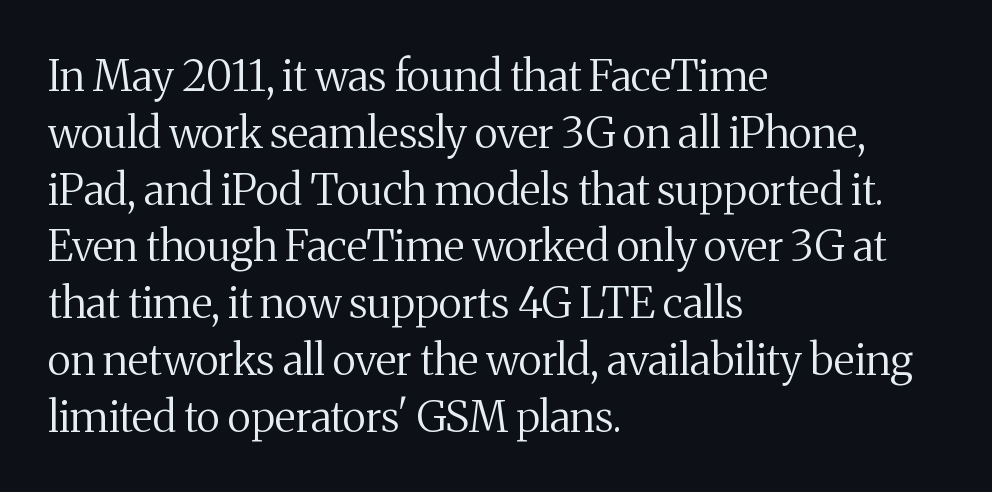
{"serif": "yes", "italic": "no", "bold": "no", "weight": "regular", "width": "normal", "stroke_contrast": "medium", "x_height": "medium", "monospaced": "no", "underline": "no", "align": "left", "line_spacing": "normal", "line_spacing_ratio": 1.32, "letter_spacing": "normal", "letter_spacing_em": 0.0, "glyph_px": 43}
